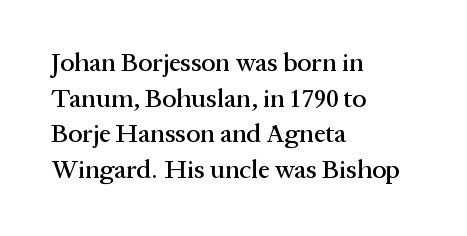
{"italic": "no", "underline": "no", "align": "left", "line_spacing": "normal", "line_spacing_ratio": 1.37, "letter_spacing": "normal", "letter_spacing_em": 0.0, "glyph_px": 26}
